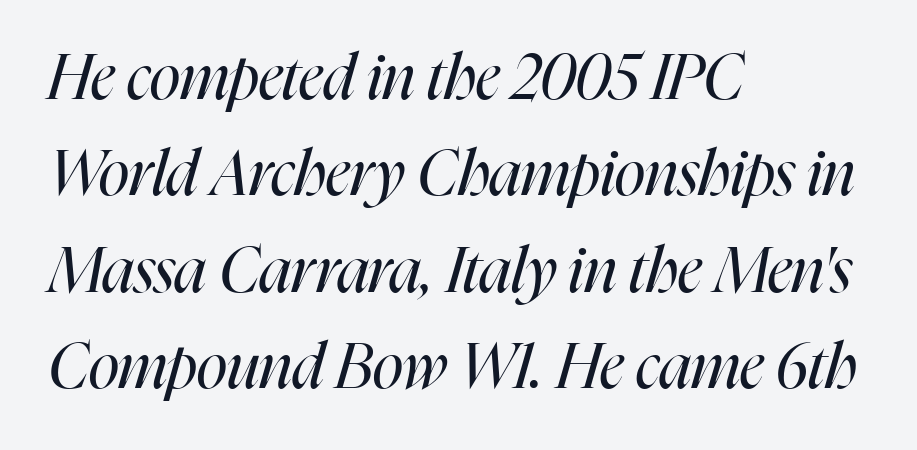
The passage shown leans; its letterforms are oblique. Proportional: the letters do not fall into vertical columns. Clear beneath every line of the passage. Tracking value appears to be zero — textbook default spacing. In CSS terms this would be text-align: left.
